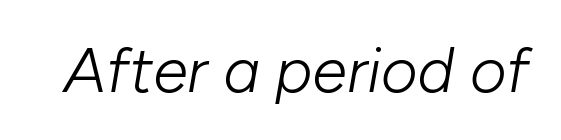
{"italic": "yes", "lean": "right", "slant_degrees": 10, "bold": "no", "weight": "light", "width": "normal", "stroke_contrast": "low", "x_height": "medium", "monospaced": "no", "underline": "no", "letter_spacing": "normal", "letter_spacing_em": 0.0, "glyph_px": 63}
